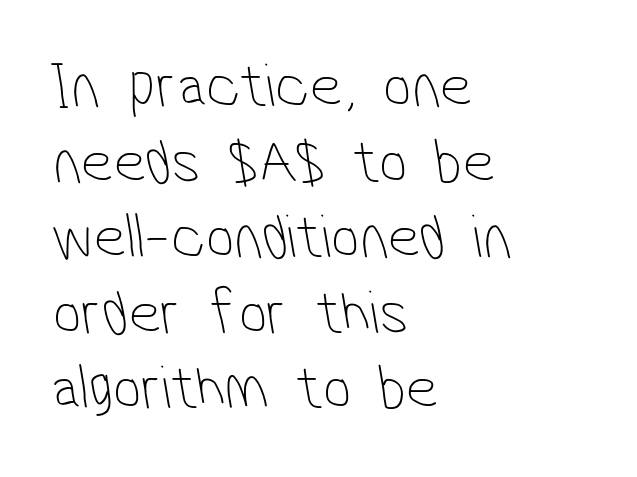
No feet cap the strokes, marking this as sans-serif type. Stems and bowls with no extra thickness — not bold. This rendering features lettering with no underline. The ragged edge is on the right, which tells us the setting is flush left. Note the varied advance widths — an 'i' is clearly narrower than an 'm'.
